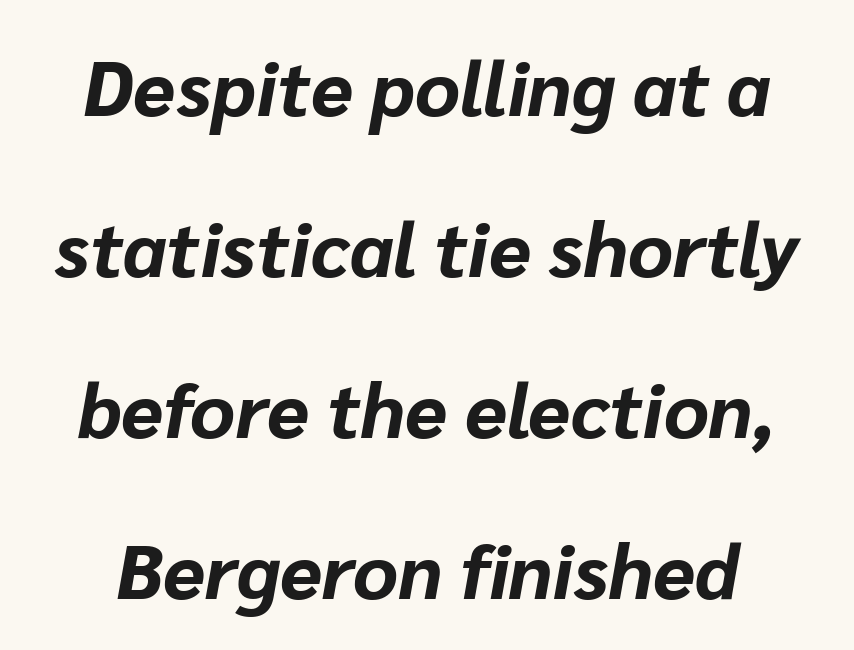
Q: Is the text bold? A: Yes.
Q: Is the text italic (slanted)? A: Yes, it leans right by about 10 degrees.
Q: Is the text underlined? A: No.
Q: Is the spacing between letters normal or unusually wide? A: Normal.
Q: Is the spacing between lines tight, normal or loose? A: Loose.
Q: Width (condensed, normal, or wide)? A: Normal.
Q: Stroke contrast? A: Low.
Q: x-height? A: Medium.
Q: Monospaced? A: No.
